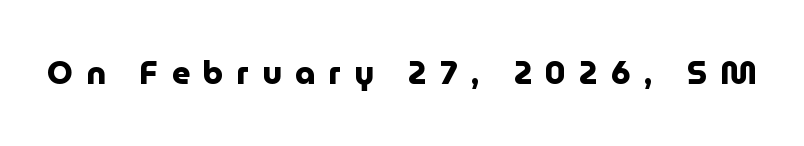
{"serif": "no", "italic": "no", "bold": "yes", "weight": "heavy", "width": "normal", "stroke_contrast": "low", "x_height": "medium", "monospaced": "no", "underline": "no", "letter_spacing": "wide", "letter_spacing_em": 0.41, "glyph_px": 32}
